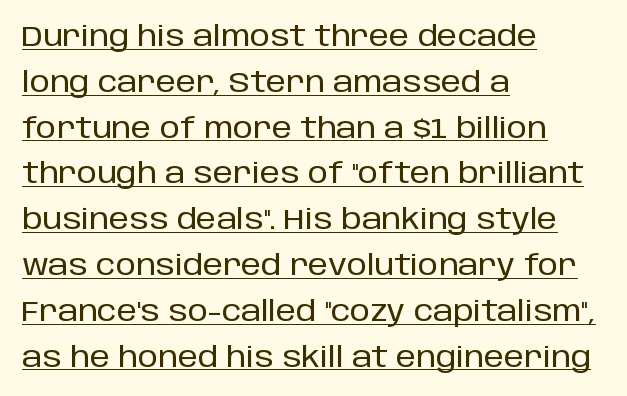
The image shows 29 px sans-serif type, upright; set left-aligned, normal line spacing (1.58x), normal letter spacing, underlined; low stroke contrast and a large x-height.
